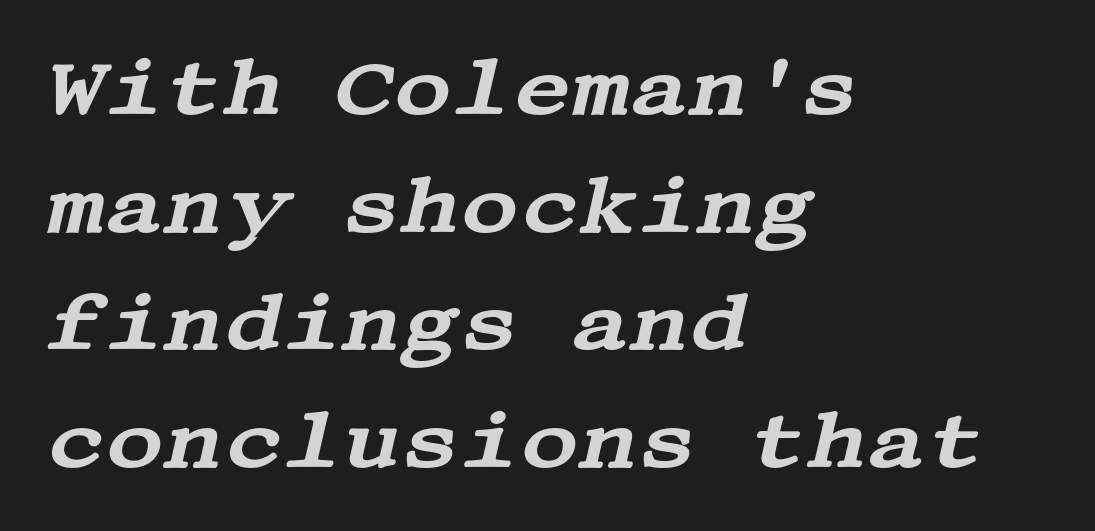
{"serif": "yes", "italic": "yes", "lean": "right", "slant_degrees": 13, "width": "wide", "stroke_contrast": "medium", "x_height": "large", "underline": "no", "align": "left", "line_spacing": "normal", "line_spacing_ratio": 1.47, "letter_spacing": "normal", "letter_spacing_em": 0.0, "glyph_px": 80}
